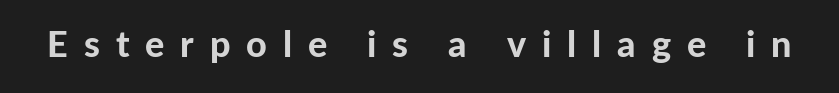
Bare-footed words on every line. You could not count columns in this text — the font is proportionally spaced. Bold? Absolutely — the strokes are thick and heavy. Italic: no, the glyphs are upright roman.
